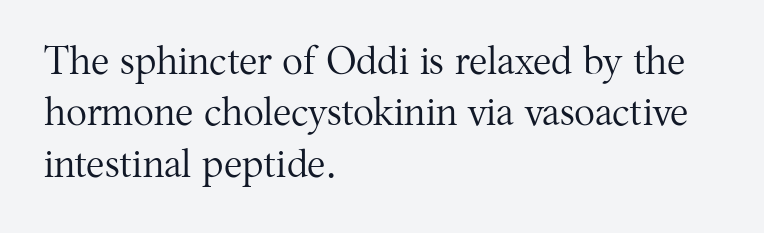
A classic flush-left, rag-right setting is used for this passage. You could not count columns in this text — the font is proportionally spaced. The glyphs in this specimen are seriffed. Vertical spacing — default. The font's upright variant was chosen for this text. This sample uses plain, unmodified letter spacing.
